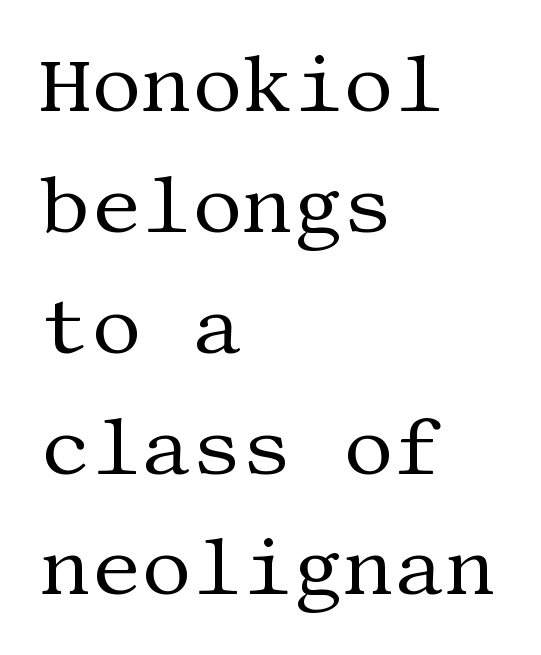
This rendering employs a face with finishing strokes, i.e., a serif. The typography opts for an upright posture over an oblique one. The string is rendered with underlining switched off. Horizontal alignment here is leftward, the default for most running prose.
